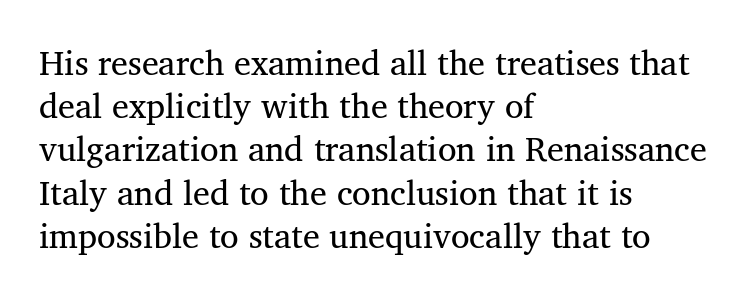
The image shows 34 px regular-weight serif type; set left-aligned, normal line spacing (1.27x), normal letter spacing, not underlined; medium stroke contrast and a medium x-height.
